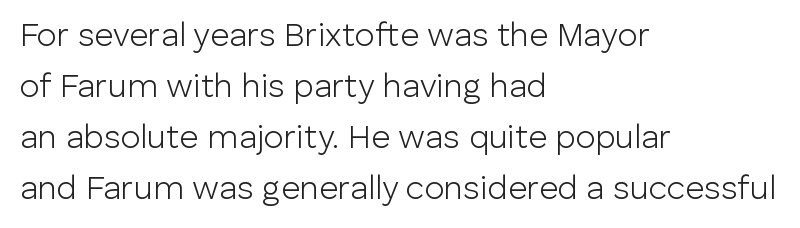
The image shows 33 px light sans-serif type, upright; set left-aligned, normal line spacing (1.55x), normal letter spacing, not underlined; low stroke contrast and a medium x-height.
